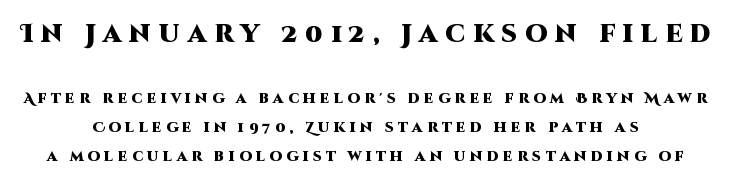
The image shows 25 px bold type, upright; set centered, loose line spacing (2.08x), unusually wide letter spacing (+0.31 em), not underlined; the first (top) block is 1.79x larger.
